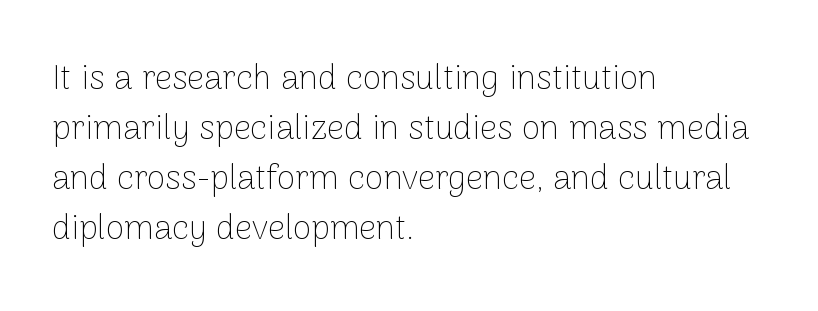
{"serif": "no", "italic": "no", "bold": "no", "weight": "thin", "width": "normal", "stroke_contrast": "low", "x_height": "medium", "monospaced": "no", "underline": "no", "align": "left", "line_spacing": "normal", "line_spacing_ratio": 1.47, "letter_spacing": "normal", "letter_spacing_em": 0.0, "glyph_px": 34}
